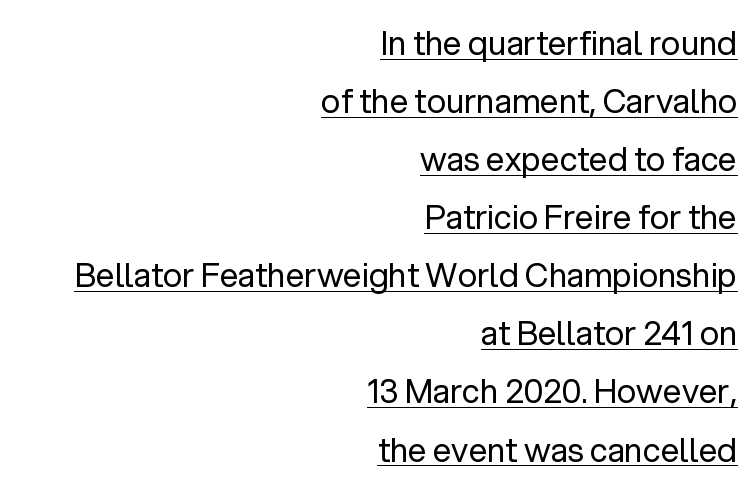
{"serif": "no", "italic": "no", "bold": "no", "weight": "regular", "width": "normal", "stroke_contrast": "low", "x_height": "medium", "monospaced": "no", "underline": "yes", "align": "right", "line_spacing_ratio": 1.76, "letter_spacing": "normal", "letter_spacing_em": 0.0, "glyph_px": 33}
